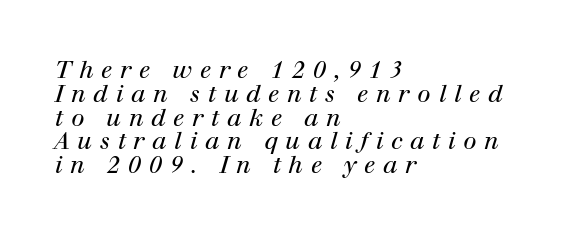
Whoever set this chose condensed vertical rhythm over breathing room. Each word looks stretched out because of the extra space between its letters. Line starts are locked; line ends wander. Weight class: somewhere from thin through regular. Each row of text sits above clean, open space.
